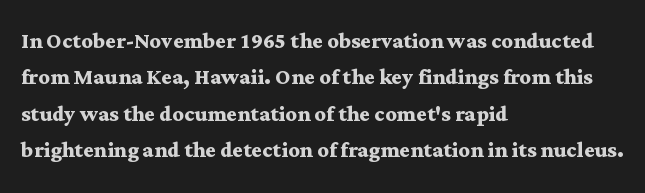
The letters carry serifs — small finishing strokes at the ends of their stems. The specimen omits any rule beneath the text block's lines. The typography opts for an upright posture over an oblique one. The passage shown is emphatically bold.
